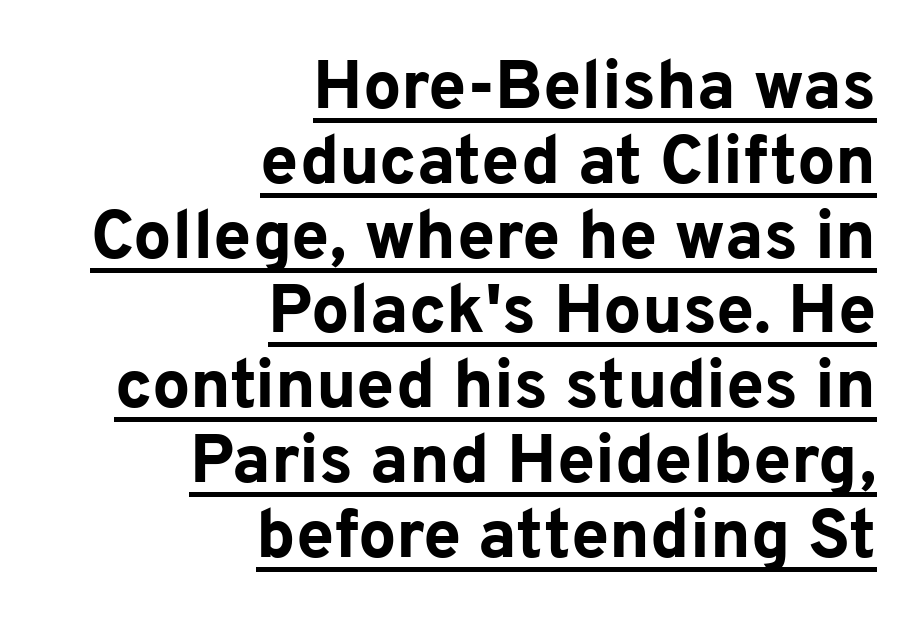
Is there an underline? Yes — a line sits under the letters. These lines keep a tight, regular rhythm from letter to letter. In terms of weight, the rendering is a true, heavy bold. Notice how descenders almost collide with the ascenders below — that's tight leading. Each line ends at the same right margin while the left side varies.
